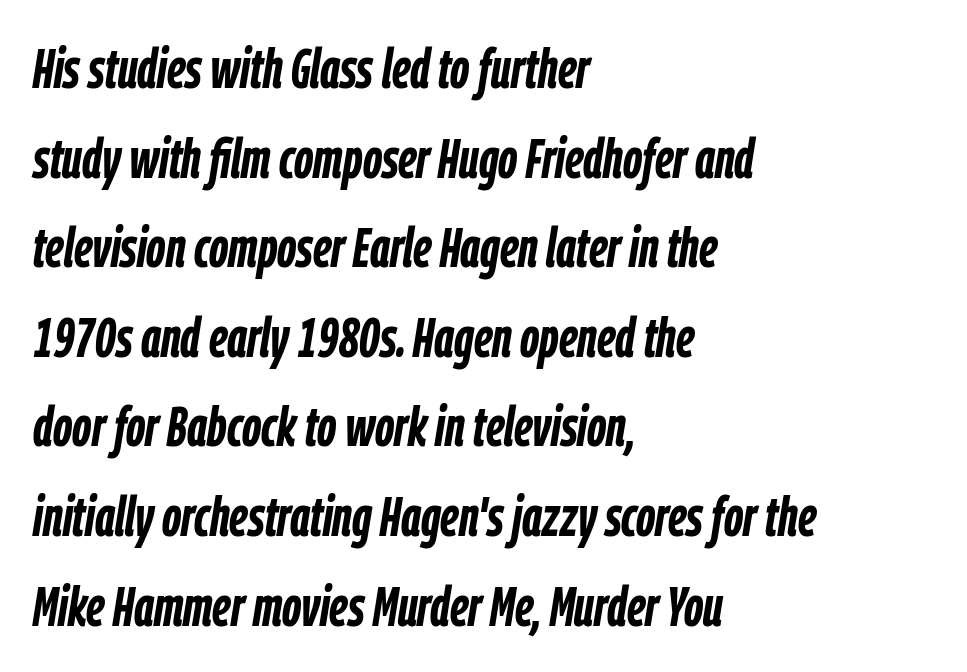
Left-aligned paragraph, ragged on the right. Each letter keeps its own natural width here, so spacing adapts to shape. The axis of the letterforms is tilted away from vertical. You'd pick this weight for a headline — it's a proper bold.
